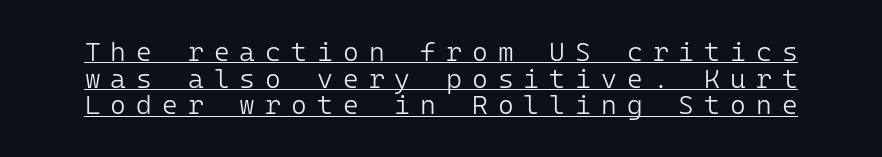
Is the letter spacing exaggerated? Yes — the characters are pushed far apart. This sample uses an upright cut, with every glyph sitting square on the baseline. Think standard paragraph weight, or any step lighter than that. In terms of leading, this rendering errs on the cramped side. Like a heading marked for emphasis, these lines bear an underscore.
